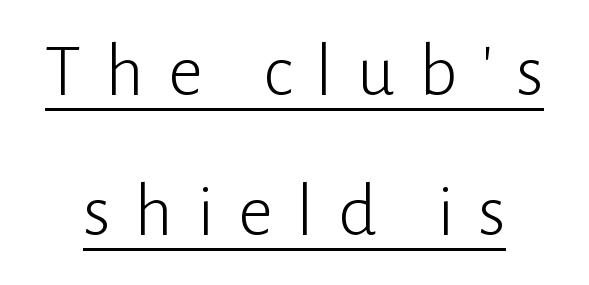
Between one letter and the next there's a generous, obvious gap. Ordinary non-slanted type is in use. Underlined type. The passage shown is typed in a proportional face where columns would drift. Check where the strokes stop: nothing finishes them off — pure sans.
